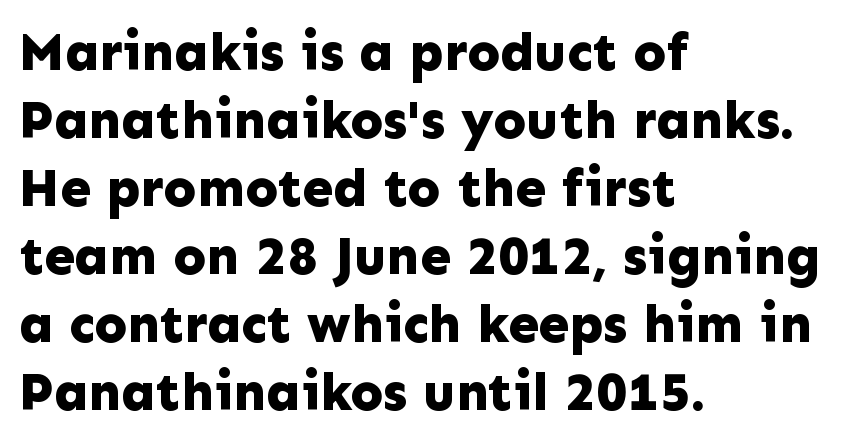
The image shows 54 px bold sans-serif type, upright; set left-aligned, normal line spacing (1.26x), normal letter spacing, not underlined; low stroke contrast and a medium x-height.
